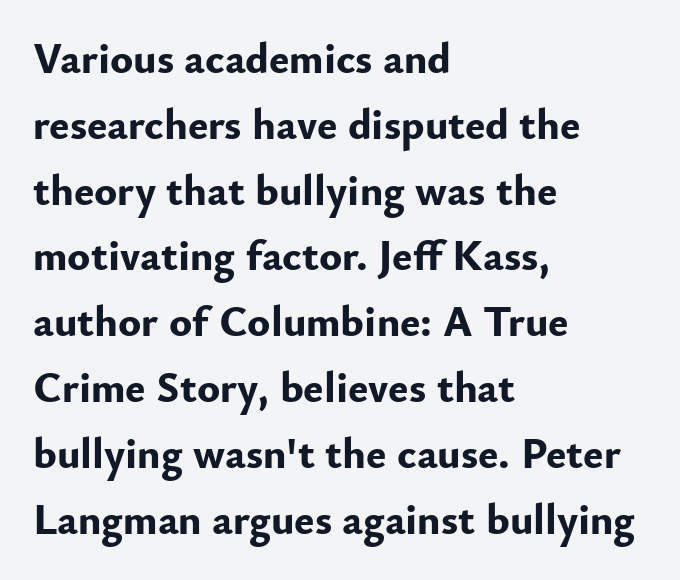
{"serif": "no", "italic": "no", "bold": "yes", "weight": "bold", "width": "normal", "stroke_contrast": "low", "x_height": "small", "monospaced": "no", "underline": "no", "align": "left", "line_spacing": "normal", "line_spacing_ratio": 1.53, "letter_spacing": "normal", "letter_spacing_em": 0.0, "glyph_px": 43}
